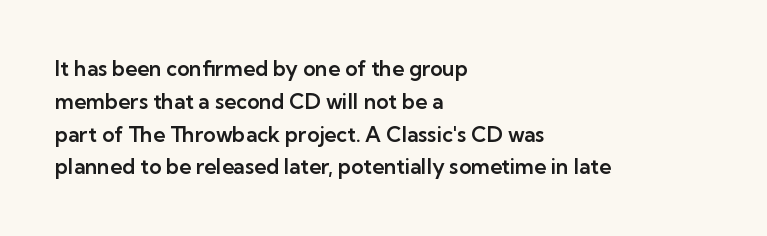
Whoever set this chose a conventional vertical rhythm. Quick note: not italic, upright. Only glyphs here, with clear space below each row. The horizontal fit of the characters is conventional and even. Notice how the passage keeps a crisp vertical edge on the left only.
